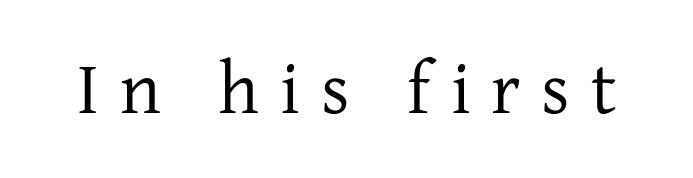
{"serif": "yes", "italic": "no", "bold": "no", "weight": "regular", "width": "normal", "stroke_contrast": "low", "x_height": "medium", "monospaced": "no", "underline": "no", "letter_spacing": "wide", "letter_spacing_em": 0.28, "glyph_px": 74}
